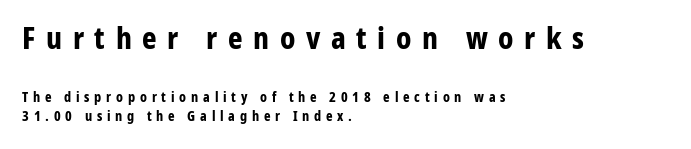
The image shows 31 px bold, condensed sans-serif type, upright; set left-aligned, normal line spacing (1.35x), unusually wide letter spacing (+0.34 em), not underlined; the first (top) block is 2.21x larger; low stroke contrast and a medium x-height.
